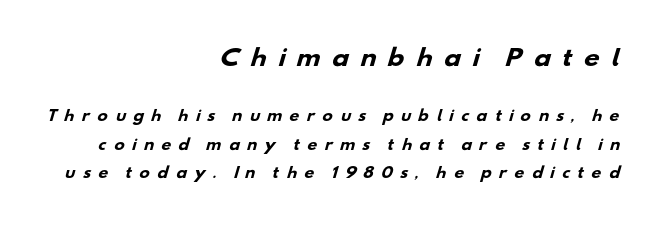
{"bold": "yes", "underline": "no", "align": "right", "line_spacing": "loose", "line_spacing_ratio": 2.03, "letter_spacing": "wide", "letter_spacing_em": 0.5, "larger_block": "first", "size_ratio": 1.57, "glyph_px": 22}
